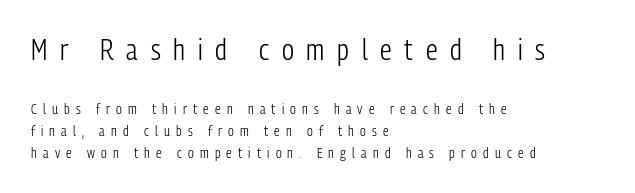
The image shows 29 px light, condensed sans-serif type, upright; set left-aligned, normal line spacing (1.57x), unusually wide letter spacing (+0.44 em), not underlined; the first (top) block is 2.07x larger; low stroke contrast and a medium x-height.
